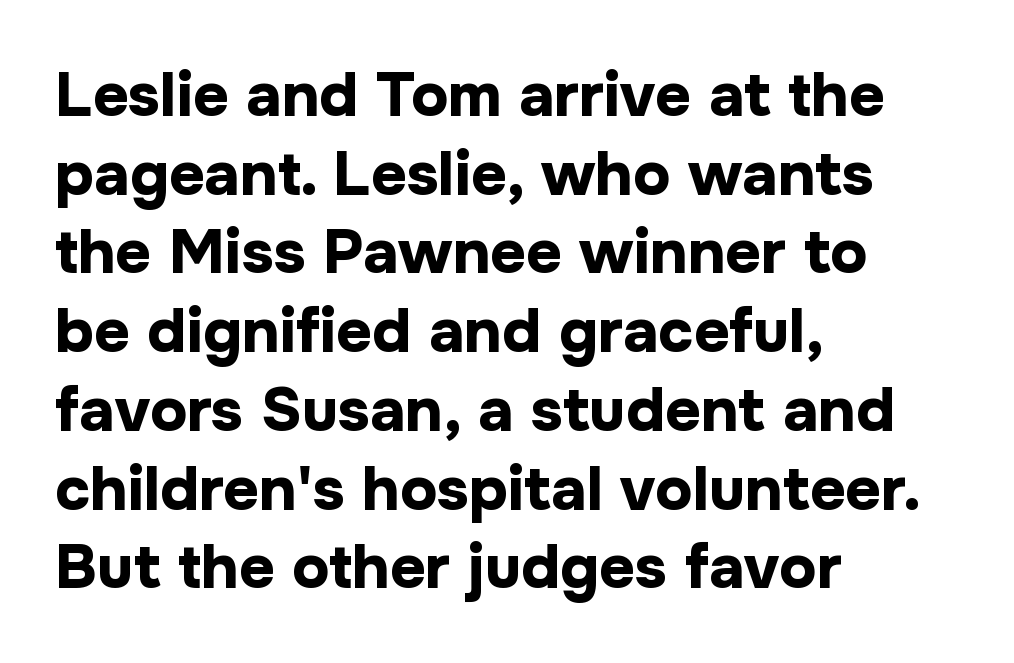
{"serif": "no", "italic": "no", "bold": "yes", "weight": "bold", "width": "normal", "stroke_contrast": "low", "x_height": "medium", "monospaced": "no", "underline": "no", "align": "left", "line_spacing": "normal", "line_spacing_ratio": 1.27, "letter_spacing": "normal", "letter_spacing_em": 0.0, "glyph_px": 62}
